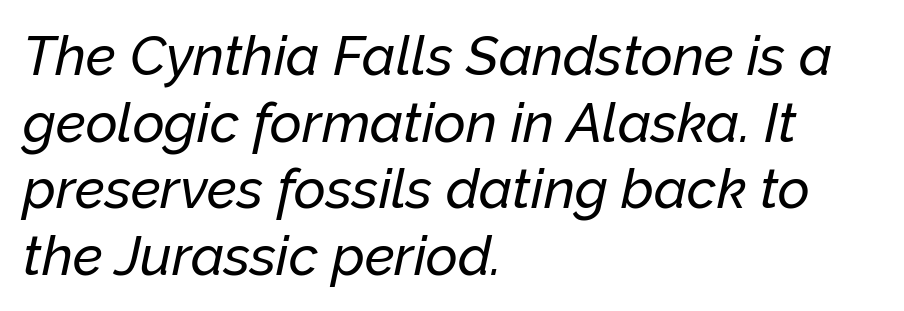
The image shows 55 px text type, italic (leaning right); set left-aligned, line spacing 1.21x, normal letter spacing, not underlined; low stroke contrast and a medium x-height.
